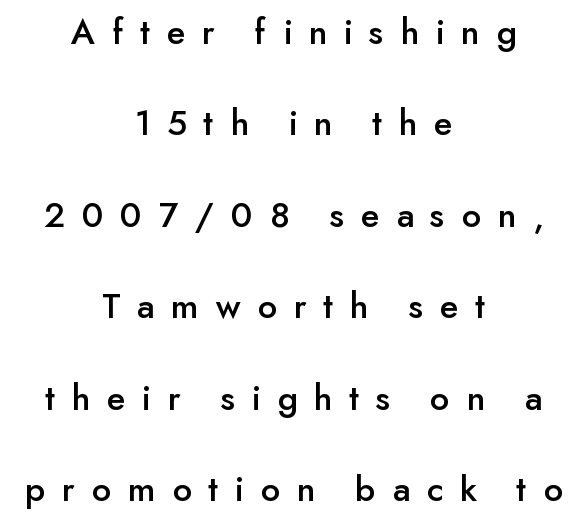
The image shows 37 px sans-serif type, upright; set centered, loose line spacing (2.47x), unusually wide letter spacing (+0.45 em), not underlined; low stroke contrast and a small x-height.
